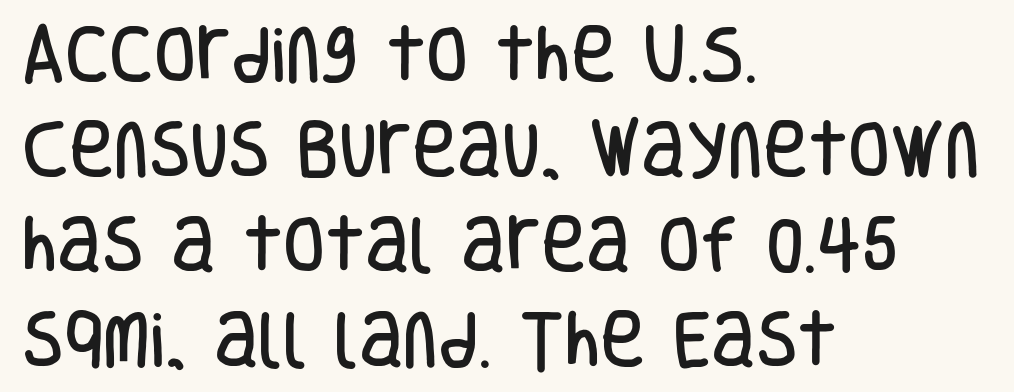
{"serif": "no", "italic": "no", "width": "condensed", "stroke_contrast": "low", "x_height": "large", "monospaced": "no", "underline": "no", "align": "left", "line_spacing": "normal", "line_spacing_ratio": 1.56, "letter_spacing": "normal", "letter_spacing_em": 0.0, "glyph_px": 61}
